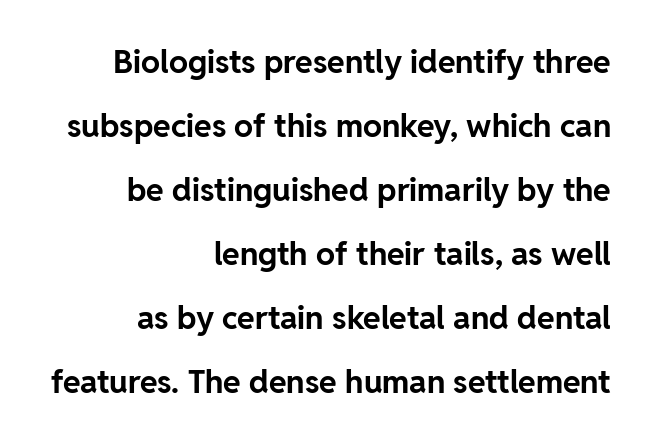
Q: Is the text bold? A: Yes.
Q: Is the text italic (slanted)? A: No, it is upright.
Q: Is the typeface a serif or a sans-serif typeface? A: Sans-serif.
Q: Is the text underlined? A: No.
Q: How is the paragraph aligned? A: Right-aligned.
Q: Is the spacing between letters normal or unusually wide? A: Normal.
Q: Is the spacing between lines tight, normal or loose? A: Loose.
Q: Width (condensed, normal, or wide)? A: Normal.
Q: Stroke contrast? A: Low.
Q: x-height? A: Medium.
Q: Monospaced? A: No.
